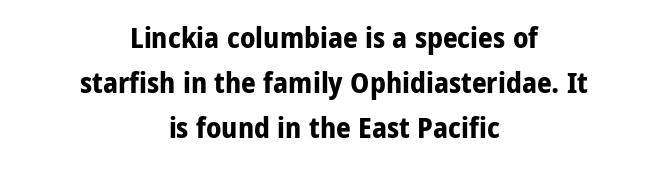
Q: Is the text bold? A: Yes.
Q: Is the text italic (slanted)? A: No, it is upright.
Q: Is the typeface a serif or a sans-serif typeface? A: Sans-serif.
Q: Is the text underlined? A: No.
Q: How is the paragraph aligned? A: Centered.
Q: Is the spacing between letters normal or unusually wide? A: Normal.
Q: Is the spacing between lines tight, normal or loose? A: Normal.
Q: Width (condensed, normal, or wide)? A: Normal.
Q: Stroke contrast? A: Low.
Q: x-height? A: Medium.
Q: Monospaced? A: No.
